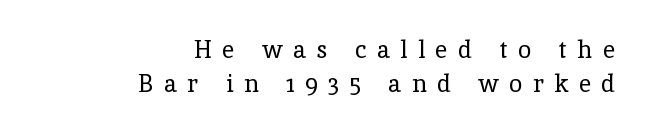
Notice how descenders clear the ascenders below comfortably — that's standard leading. Horizontally, the lines are justified to the trailing edge only. Honestly, the letter spacing is so wide it's the main thing you notice. The letters stand straight up with perfectly vertical stems.
